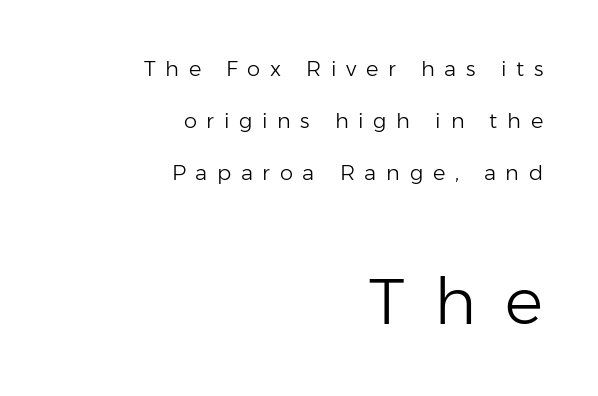
{"serif": "no", "italic": "no", "bold": "no", "weight": "light", "width": "normal", "stroke_contrast": "low", "x_height": "medium", "monospaced": "no", "underline": "no", "align": "right", "line_spacing": "loose", "line_spacing_ratio": 2.47, "letter_spacing": "wide", "letter_spacing_em": 0.46, "larger_block": "second", "size_ratio": 3.05, "glyph_px": 64}
